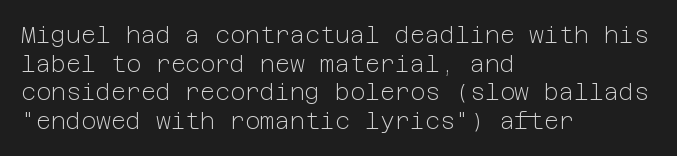
Q: Is the text bold? A: No.
Q: Is the text italic (slanted)? A: No, it is upright.
Q: Is the text underlined? A: No.
Q: How is the paragraph aligned? A: Left-aligned.
Q: Is the spacing between letters normal or unusually wide? A: Normal.
